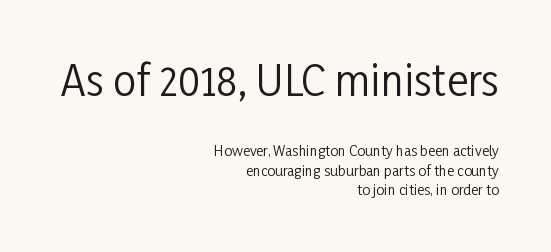
{"serif": "no", "italic": "no", "bold": "no", "weight": "regular", "width": "condensed", "stroke_contrast": "low", "x_height": "medium", "monospaced": "no", "underline": "no", "align": "right", "line_spacing": "normal", "line_spacing_ratio": 1.38, "letter_spacing": "normal", "letter_spacing_em": 0.0, "larger_block": "first", "size_ratio": 2.93, "glyph_px": 41}
